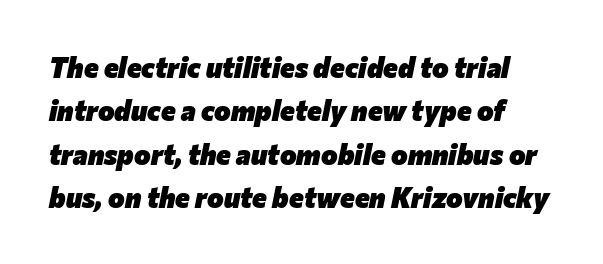
{"italic": "yes", "lean": "right", "slant_degrees": 12, "bold": "yes", "weight": "heavy", "width": "normal", "stroke_contrast": "low", "x_height": "medium", "monospaced": "no", "underline": "no", "line_spacing": "normal", "line_spacing_ratio": 1.55, "letter_spacing": "normal", "letter_spacing_em": 0.0, "glyph_px": 28}
